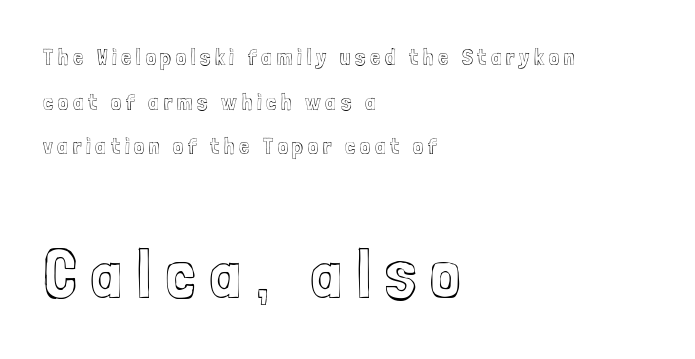
The image shows 69 px condensed type, upright; set left-aligned, loose line spacing (1.94x), unusually wide letter spacing (+0.2 em), not underlined; the second (bottom) block is 3.0x larger; a medium x-height.
